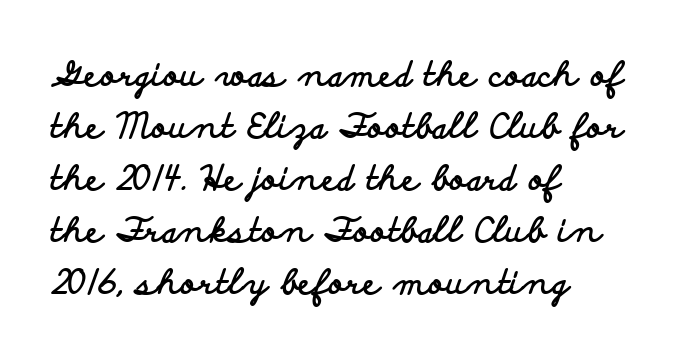
The zone under the glyphs is completely vacant. The glyphs have the mass of a bold cut. The typeface chosen for these lines omits serifs. Notice how descenders clear the ascenders below comfortably — that's standard leading. Inter-character spacing is left at the font's built-in metrics.
